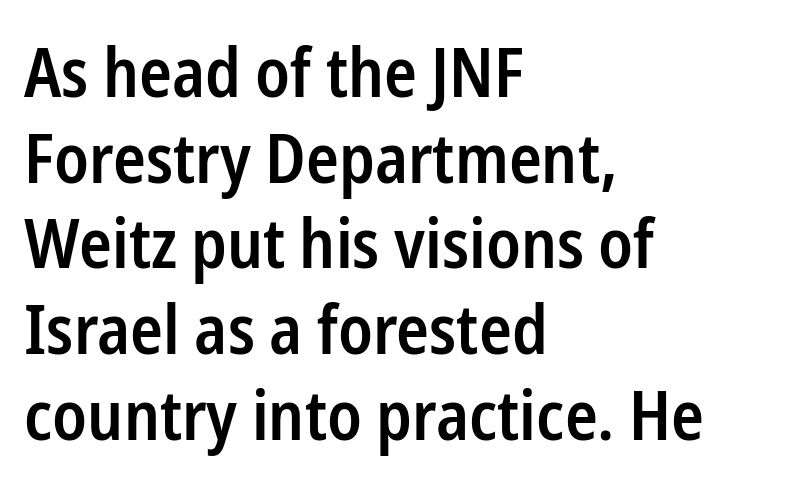
{"serif": "no", "italic": "no", "bold": "semi", "weight": "semibold", "width": "condensed", "stroke_contrast": "low", "x_height": "medium", "monospaced": "no", "underline": "no", "align": "left", "line_spacing": "normal", "line_spacing_ratio": 1.26, "letter_spacing": "normal", "letter_spacing_em": 0.0, "glyph_px": 68}
